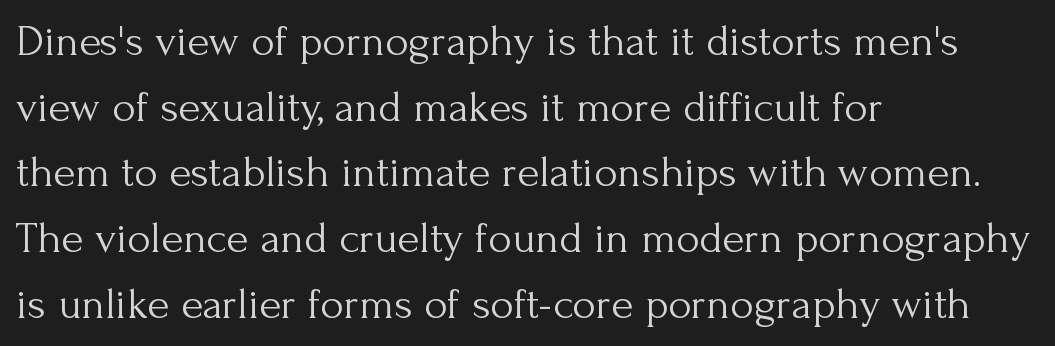
Leading: standard. Just letters on the line, the space beneath them empty. The passage shown has conventional tracking throughout. When letters stand straight like this, we call the style roman or upright. Heft: none added — not bold.
